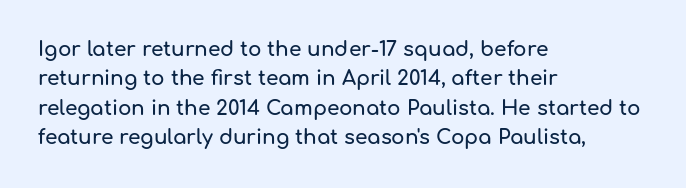
The image shows 20 px text type, upright; set left-aligned, normal line spacing (1.47x), normal letter spacing, not underlined.
